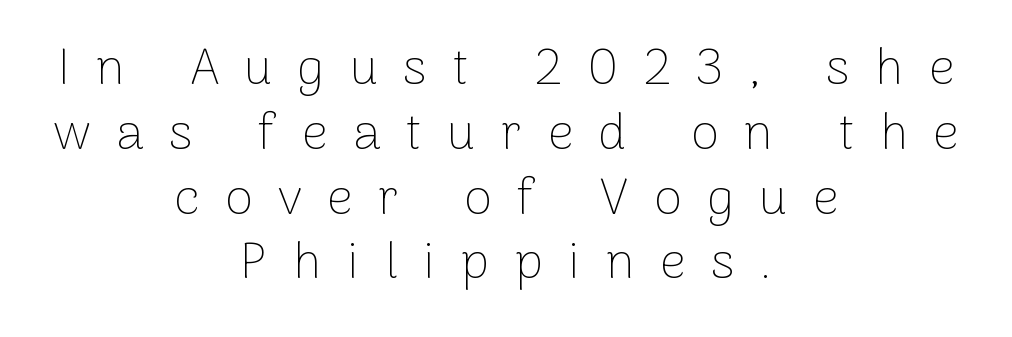
The gaps between neighbouring characters are conspicuously large. Ascenders rise straight up at ninety degrees. Type style note: lacks serifs. These glyphs show unthickened strokes, regular width or finer.
